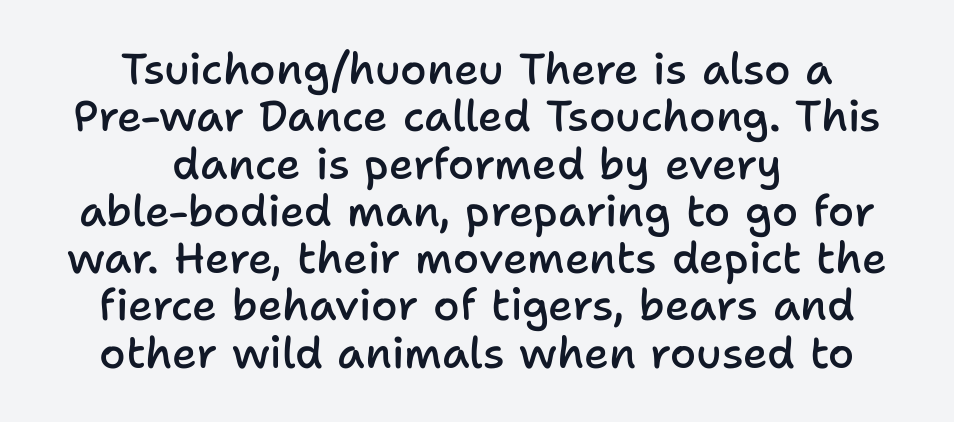
{"serif": "no", "italic": "no", "bold": "semi", "weight": "semibold", "width": "normal", "stroke_contrast": "low", "x_height": "medium", "monospaced": "no", "underline": "no", "align": "center", "line_spacing": "tight", "line_spacing_ratio": 1.1, "letter_spacing": "normal", "letter_spacing_em": 0.0, "glyph_px": 43}
